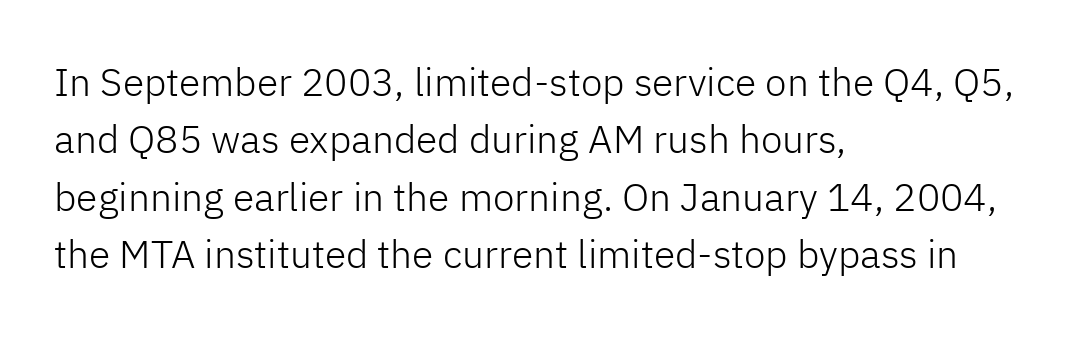
{"serif": "no", "italic": "no", "bold": "no", "weight": "light", "width": "normal", "stroke_contrast": "low", "x_height": "medium", "monospaced": "no", "underline": "no", "align": "left", "line_spacing": "normal", "line_spacing_ratio": 1.47, "letter_spacing": "normal", "letter_spacing_em": 0.0, "glyph_px": 39}
